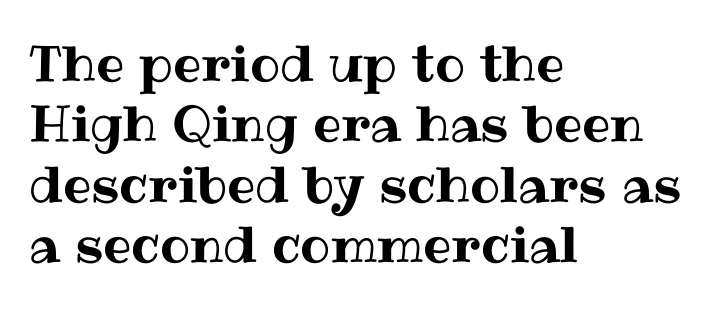
One-word summary of the alignment: left. The string is rendered with underlining switched off. Does extra space separate the letters? No, they use regular spacing. Rendered with straight, roman letterforms. These lines are rendered in a variable-pitch font.
